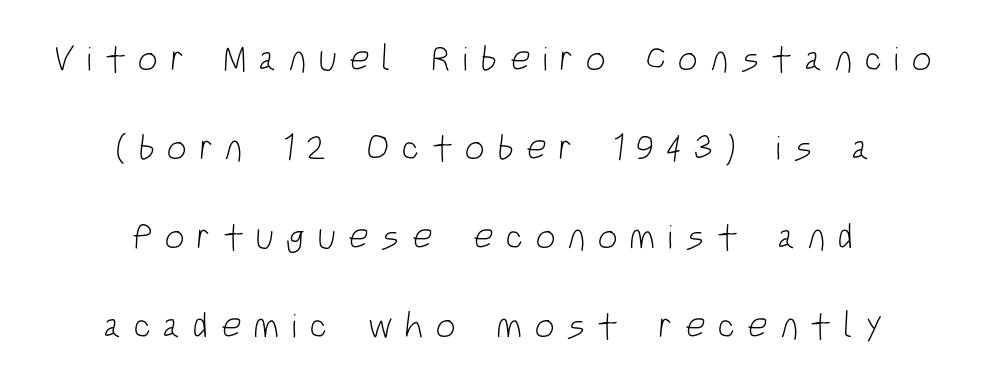
The image shows 36 px light, condensed sans-serif type; set centered, loose line spacing (2.47x), unusually wide letter spacing (+0.33 em), not underlined; low stroke contrast and a large x-height.
